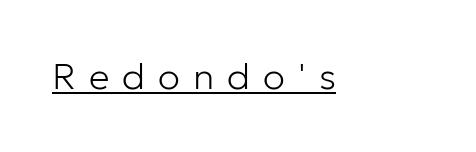
Q: Is the text bold? A: No.
Q: Is the text italic (slanted)? A: No, it is upright.
Q: Is the typeface a serif or a sans-serif typeface? A: Sans-serif.
Q: Is the text underlined? A: Yes.
Q: Is the spacing between letters normal or unusually wide? A: Unusually wide.
Q: Width (condensed, normal, or wide)? A: Normal.
Q: Stroke contrast? A: Low.
Q: x-height? A: Medium.
Q: Monospaced? A: No.
